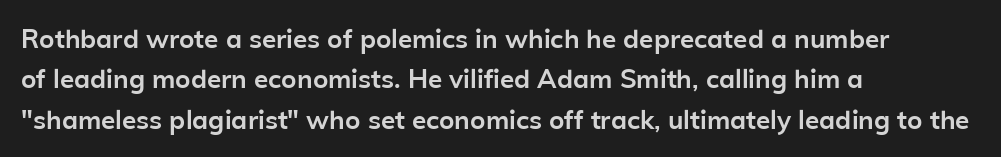
A classic flush-left, rag-right setting is used for this passage. Rows of type keep a routine distance in the vertical direction. Descenders are the only things crossing below the line. The strokes are fattened all the way to bold. Tracking value appears to be zero — textbook default spacing.
